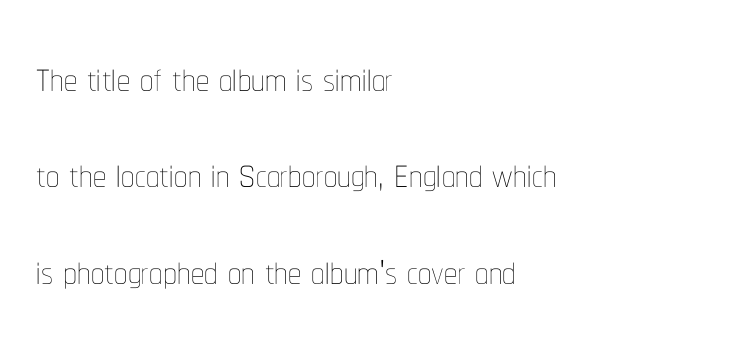
{"italic": "no", "bold": "no", "weight": "thin", "width": "condensed", "stroke_contrast": "low", "x_height": "medium", "monospaced": "no", "underline": "no", "align": "left", "line_spacing_ratio": 1.82, "letter_spacing": "normal", "letter_spacing_em": 0.0, "glyph_px": 53}
